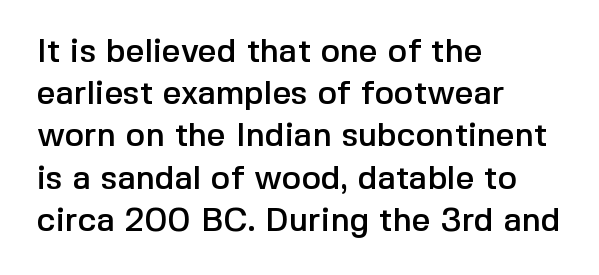
The image shows 33 px sans-serif type, upright; set left-aligned, normal line spacing (1.28x), normal letter spacing, not underlined; a medium x-height.
